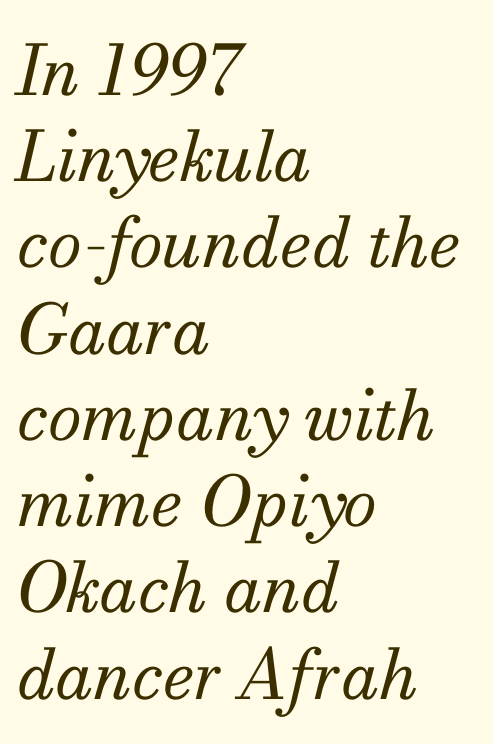
{"serif": "yes", "italic": "yes", "lean": "right", "slant_degrees": 13, "bold": "no", "weight": "regular", "width": "normal", "stroke_contrast": "medium", "x_height": "small", "monospaced": "no", "underline": "no", "align": "left", "line_spacing": "normal", "line_spacing_ratio": 1.25, "letter_spacing": "normal", "letter_spacing_em": 0.0, "glyph_px": 69}
